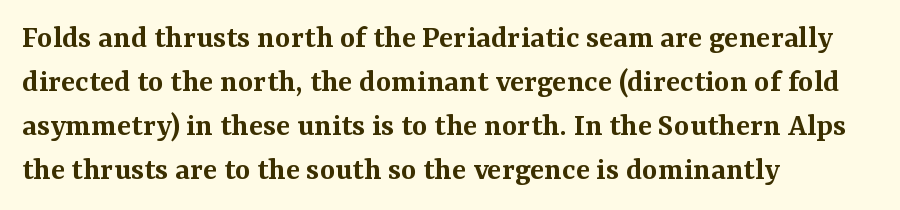
Q: Is the text bold? A: Semi-bold.
Q: Is the text italic (slanted)? A: No, it is upright.
Q: Is the typeface a serif or a sans-serif typeface? A: Serif.
Q: Is the text underlined? A: No.
Q: How is the paragraph aligned? A: Left-aligned.
Q: Is the spacing between letters normal or unusually wide? A: Normal.
Q: Is the spacing between lines tight, normal or loose? A: Normal.
Q: Width (condensed, normal, or wide)? A: Normal.
Q: Stroke contrast? A: Medium.
Q: x-height? A: Medium.
Q: Monospaced? A: No.
